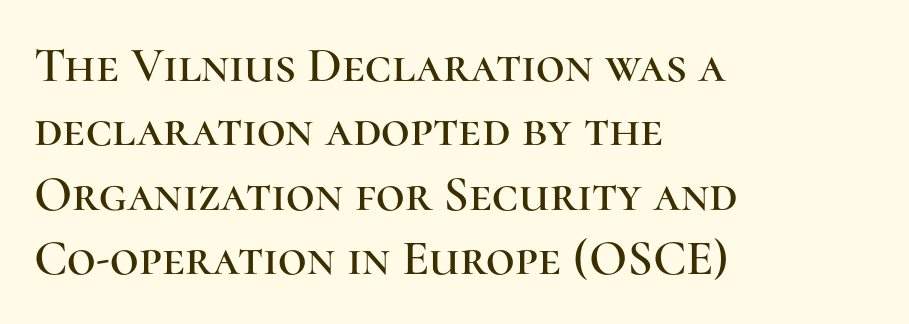
{"serif": "yes", "italic": "no", "width": "normal", "stroke_contrast": "high", "x_height": "medium", "monospaced": "no", "underline": "no", "align": "left", "line_spacing": "normal", "line_spacing_ratio": 1.29, "letter_spacing": "normal", "letter_spacing_em": 0.0, "glyph_px": 50}
